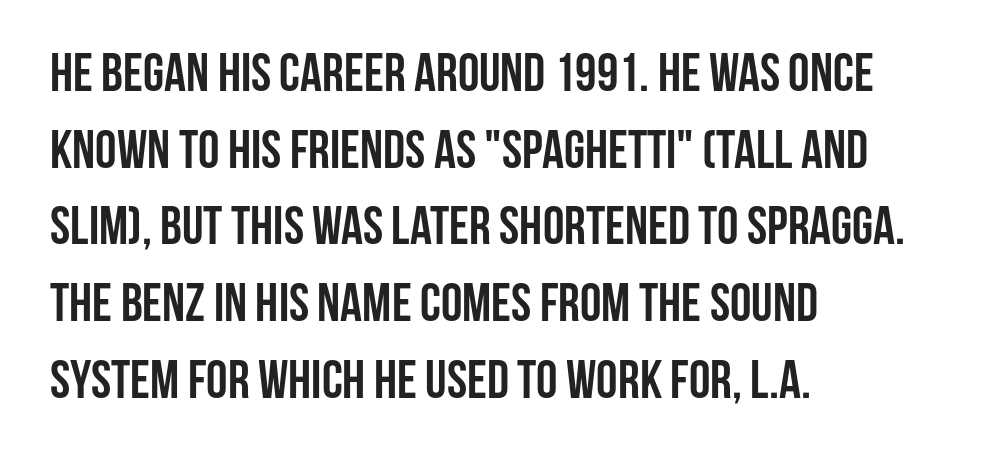
Q: Is the text bold? A: Yes.
Q: Is the text italic (slanted)? A: No, it is upright.
Q: Is the typeface a serif or a sans-serif typeface? A: Sans-serif.
Q: Is the text underlined? A: No.
Q: How is the paragraph aligned? A: Left-aligned.
Q: Is the spacing between letters normal or unusually wide? A: Normal.
Q: Is the spacing between lines tight, normal or loose? A: Normal.
Q: Width (condensed, normal, or wide)? A: Condensed.
Q: Stroke contrast? A: Low.
Q: x-height? A: Large.
Q: Monospaced? A: No.
